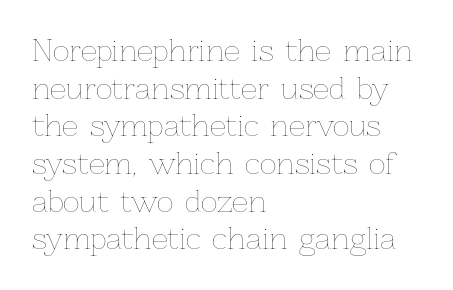
Words float on clear page, feet unadorned. The vertical gap from one line to the next is medium. The axis of the letterforms is exactly vertical. Each letter keeps its own natural width here, so spacing adapts to shape. If you drew a ruler down the left edge, every line would touch it.
